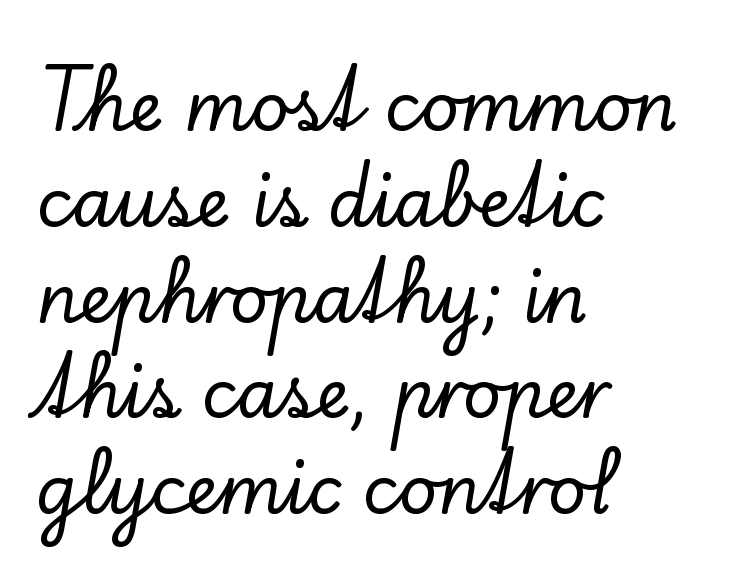
The image shows 67 px serif type; set left-aligned, normal line spacing (1.43x), normal letter spacing, not underlined; low stroke contrast and a small x-height.
